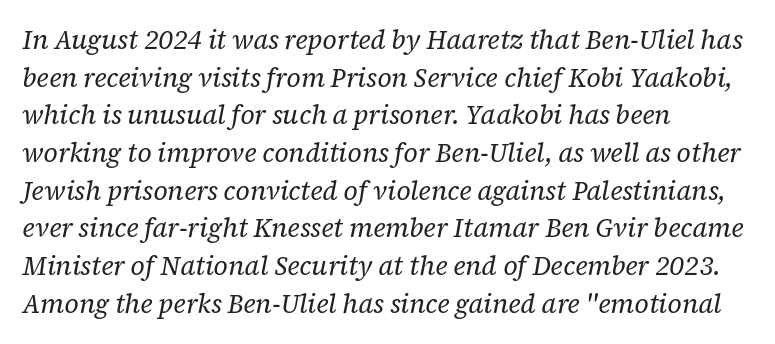
{"italic": "yes", "lean": "right", "slant_degrees": 12, "bold": "no", "underline": "no", "align": "left", "line_spacing": "normal", "line_spacing_ratio": 1.45, "letter_spacing": "normal", "letter_spacing_em": 0.0, "glyph_px": 26}
